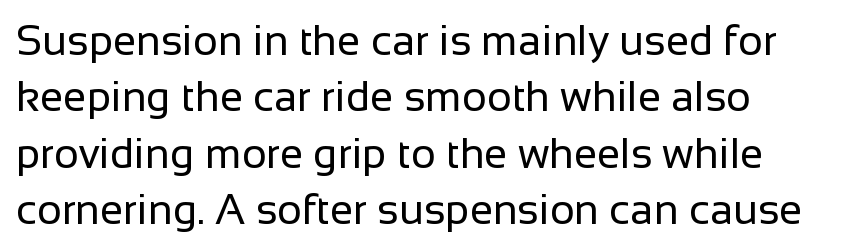
{"serif": "no", "italic": "no", "bold": "no", "weight": "regular", "width": "normal", "stroke_contrast": "low", "x_height": "medium", "monospaced": "no", "underline": "no", "line_spacing": "normal", "line_spacing_ratio": 1.34, "letter_spacing": "normal", "letter_spacing_em": 0.0, "glyph_px": 42}
